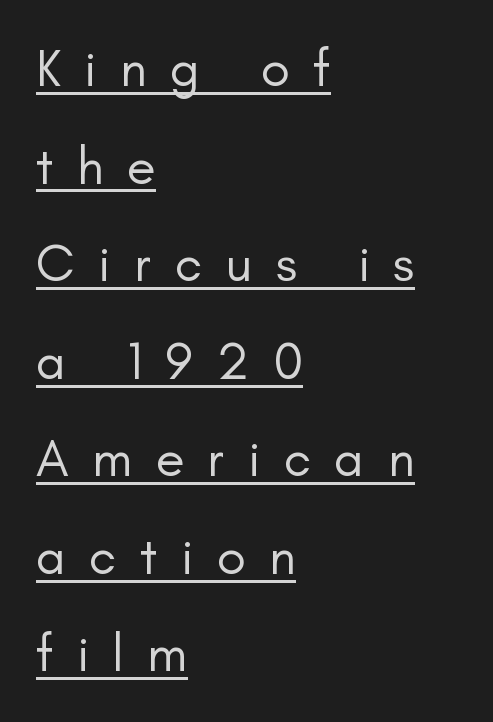
Q: Is the text bold? A: No.
Q: Is the text italic (slanted)? A: No, it is upright.
Q: Is the typeface a serif or a sans-serif typeface? A: Sans-serif.
Q: Is the text underlined? A: Yes.
Q: How is the paragraph aligned? A: Left-aligned.
Q: Is the spacing between letters normal or unusually wide? A: Unusually wide.
Q: Width (condensed, normal, or wide)? A: Normal.
Q: Stroke contrast? A: Low.
Q: x-height? A: Small.
Q: Monospaced? A: No.
